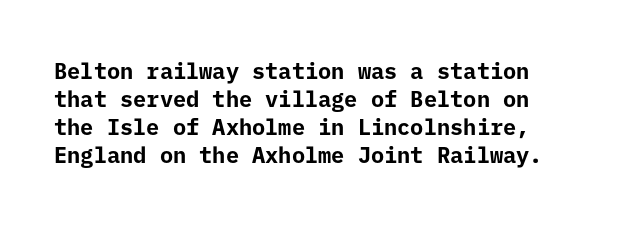
Q: Is the text bold? A: Yes.
Q: Is the text italic (slanted)? A: No, it is upright.
Q: Is the text underlined? A: No.
Q: How is the paragraph aligned? A: Left-aligned.
Q: Is the spacing between letters normal or unusually wide? A: Normal.
Q: Is the spacing between lines tight, normal or loose? A: Normal.
